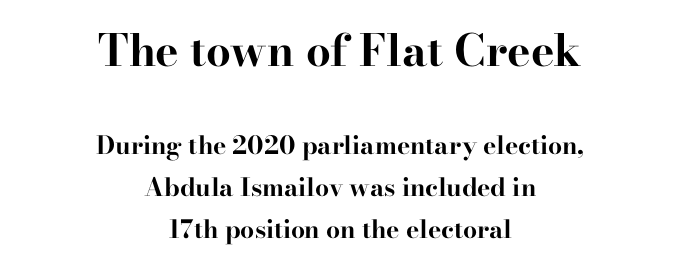
{"serif": "yes", "italic": "no", "bold": "yes", "weight": "bold", "width": "wide", "stroke_contrast": "high", "x_height": "small", "monospaced": "no", "underline": "no", "align": "center", "line_spacing": "normal", "line_spacing_ratio": 1.68, "letter_spacing": "normal", "letter_spacing_em": 0.0, "larger_block": "first", "size_ratio": 1.76, "glyph_px": 44}
